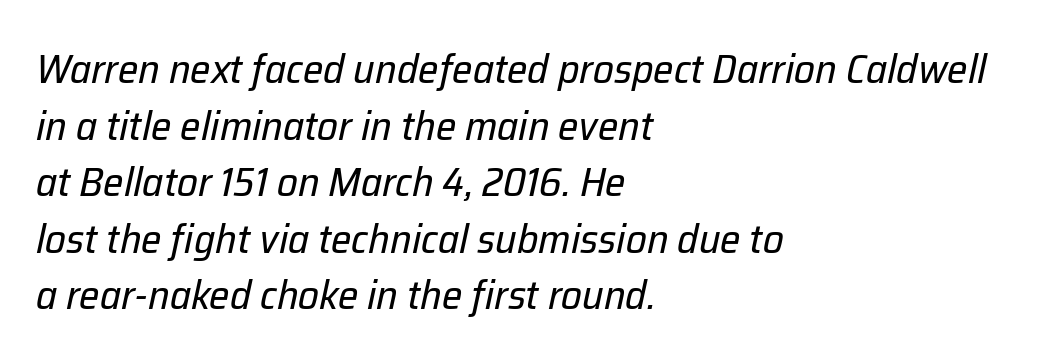
The image shows 41 px regular-weight type, italic (leaning right); set left-aligned, normal line spacing (1.38x), normal letter spacing, not underlined; low stroke contrast and a medium x-height.
